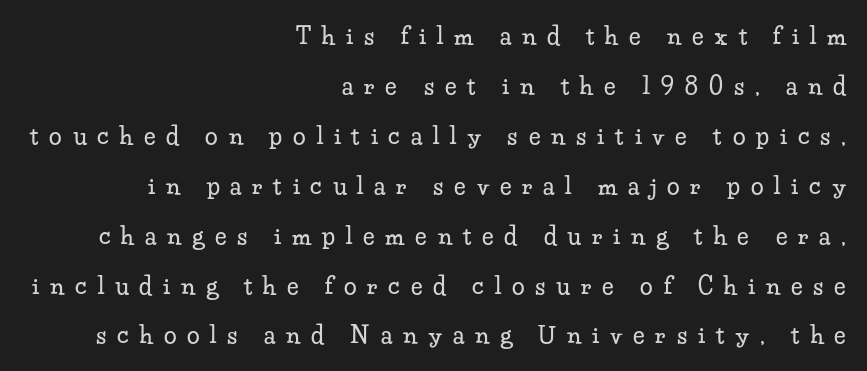
{"italic": "no", "underline": "no", "align": "right", "line_spacing": "loose", "line_spacing_ratio": 2.17, "letter_spacing": "wide", "letter_spacing_em": 0.47, "glyph_px": 23}
